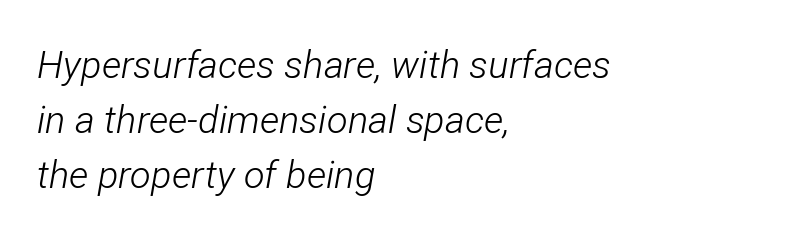
Q: Is the text bold? A: No.
Q: Is the text italic (slanted)? A: Yes, it leans right by about 12 degrees.
Q: Is the text underlined? A: No.
Q: How is the paragraph aligned? A: Left-aligned.
Q: Is the spacing between letters normal or unusually wide? A: Normal.
Q: Is the spacing between lines tight, normal or loose? A: Normal.
Q: Width (condensed, normal, or wide)? A: Condensed.
Q: Stroke contrast? A: Low.
Q: x-height? A: Medium.
Q: Monospaced? A: No.
